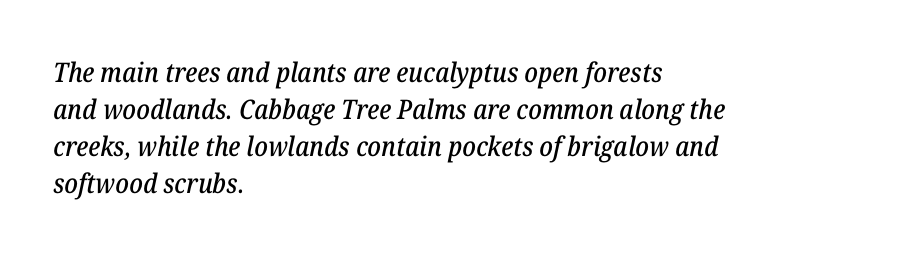
The image shows 27 px text type, italic (leaning right); set left-aligned, normal line spacing (1.37x), normal letter spacing, not underlined.
